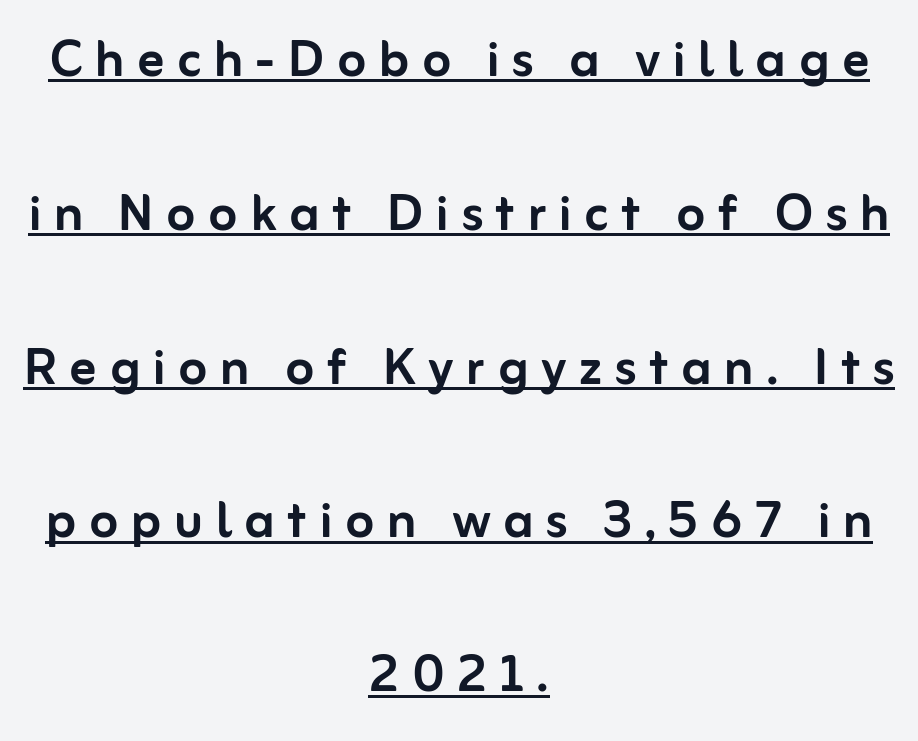
This is roman type, the default non-slanted kind. Here the designer chose a conventional face with non-uniform glyph widths. How would I describe the line gaps? Wide and relaxed. The lettering is marked with a stroke running underneath it. Font category for this specimen: sans-serif.
